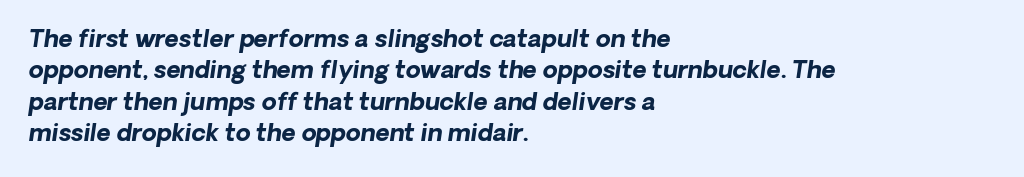
Caption: bold face, heavy strokes. The leading is moderate, giving the passage an even texture. Nobody drew a line under any word here. Visually the block forms a straight wall on the left and a jagged coastline on the right. There is no visible air inserted between adjacent glyphs.
